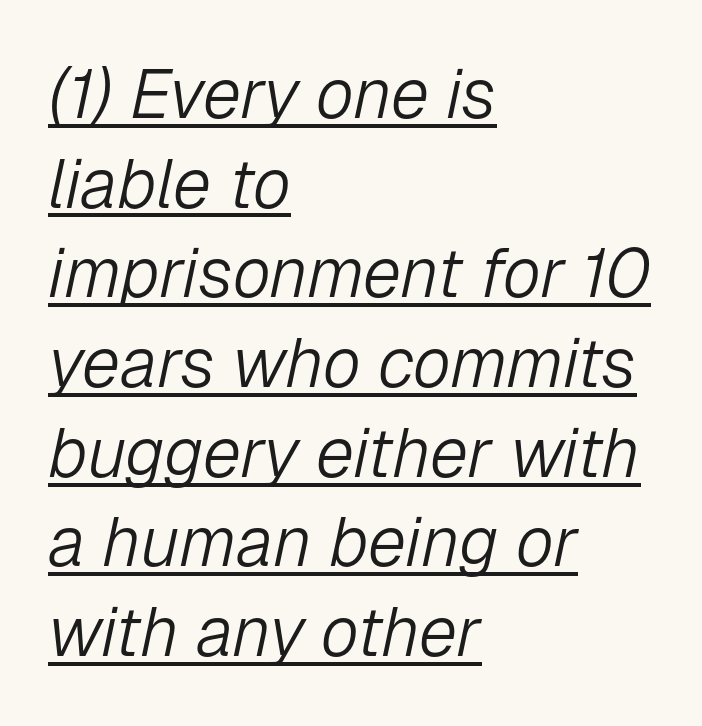
The words here are underlined. The vertical gap from one line to the next is medium. Alignment: flush left. Weight: not bold — regular or lighter. Between one letter and the next there's only the usual sliver of space.
